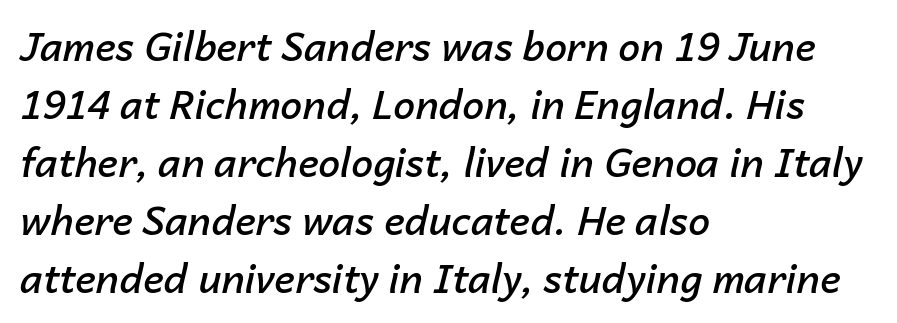
{"italic": "yes", "lean": "right", "slant_degrees": 14, "bold": "semi", "weight": "semibold", "width": "normal", "stroke_contrast": "low", "x_height": "medium", "monospaced": "no", "underline": "no", "align": "left", "line_spacing": "normal", "line_spacing_ratio": 1.49, "letter_spacing": "normal", "letter_spacing_em": 0.0, "glyph_px": 39}
